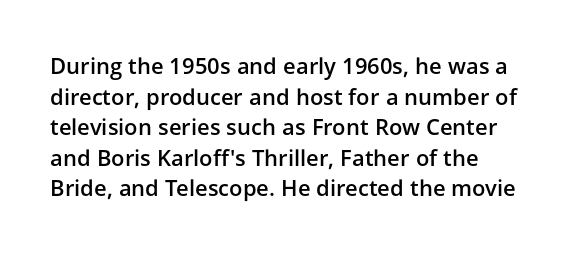
When letters stand straight like this, we call the style roman or upright. The space beneath each line is pristine and unruled. Horizontal alignment here is leftward, the default for most running prose. The gaps between neighbouring characters are ordinary and unremarkable. Students, this is semibold: more ink than regular, less than bold.
